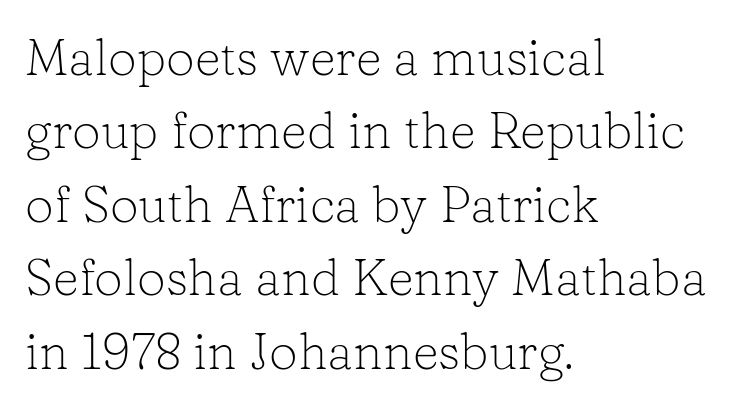
{"serif": "yes", "italic": "no", "bold": "no", "weight": "light", "width": "normal", "stroke_contrast": "low", "x_height": "medium", "monospaced": "no", "underline": "no", "align": "left", "line_spacing": "normal", "line_spacing_ratio": 1.44, "letter_spacing": "normal", "letter_spacing_em": 0.0, "glyph_px": 51}
